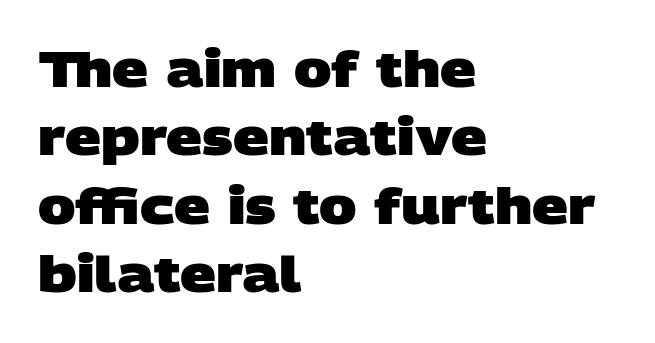
{"serif": "no", "bold": "yes", "weight": "heavy", "width": "wide", "stroke_contrast": "low", "x_height": "large", "monospaced": "no", "underline": "no", "align": "left", "line_spacing": "normal", "line_spacing_ratio": 1.37, "letter_spacing": "normal", "letter_spacing_em": 0.0, "glyph_px": 50}
